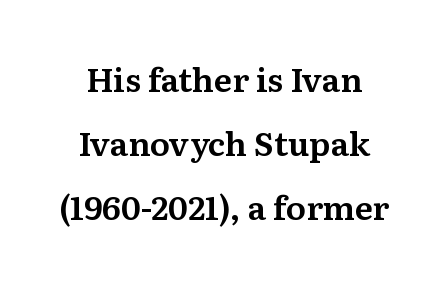
{"serif": "yes", "italic": "no", "width": "normal", "stroke_contrast": "medium", "x_height": "medium", "monospaced": "no", "underline": "no", "line_spacing": "loose", "line_spacing_ratio": 1.94, "letter_spacing": "normal", "letter_spacing_em": 0.0, "glyph_px": 33}
